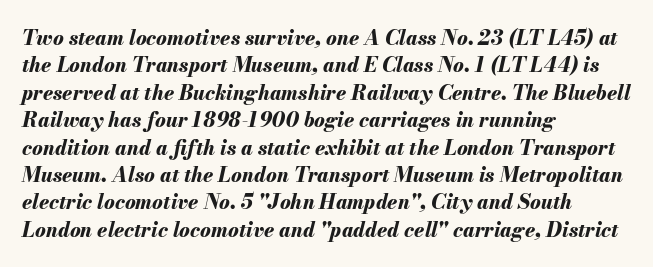
Quick note: interline space is typical. Bold? Absolutely — the strokes are thick and heavy. You can tell it's italic because the verticals aren't actually vertical. The letterforms sit shoulder to shoulder at normal distance. Type without underlining.
